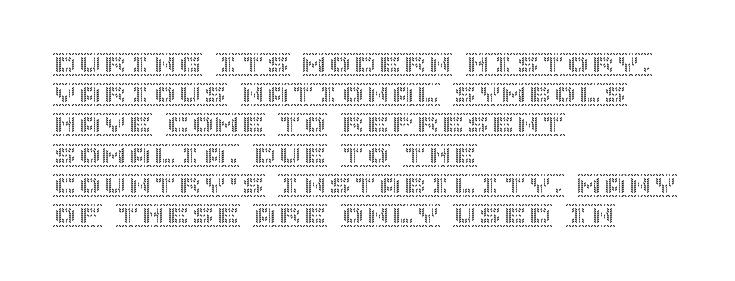
The image shows 25 px text type, upright; set left-aligned, line spacing 1.21x, normal letter spacing, not underlined.
